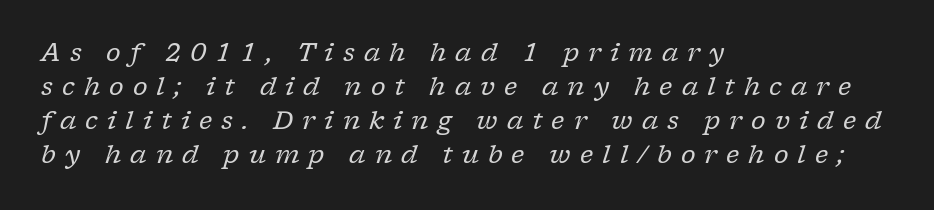
{"italic": "yes", "lean": "right", "slant_degrees": 17, "bold": "no", "underline": "no", "align": "left", "line_spacing": "normal", "line_spacing_ratio": 1.36, "letter_spacing": "wide", "letter_spacing_em": 0.36, "glyph_px": 25}
